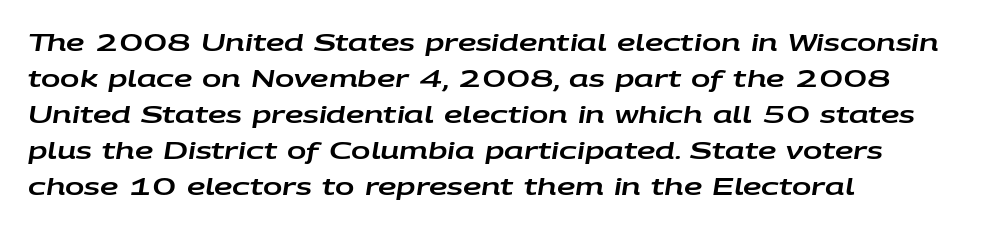
Q: Is the text italic (slanted)? A: Yes, it leans right by about 9 degrees.
Q: Is the text underlined? A: No.
Q: How is the paragraph aligned? A: Left-aligned.
Q: Is the spacing between letters normal or unusually wide? A: Normal.
Q: Is the spacing between lines tight, normal or loose? A: Normal.
